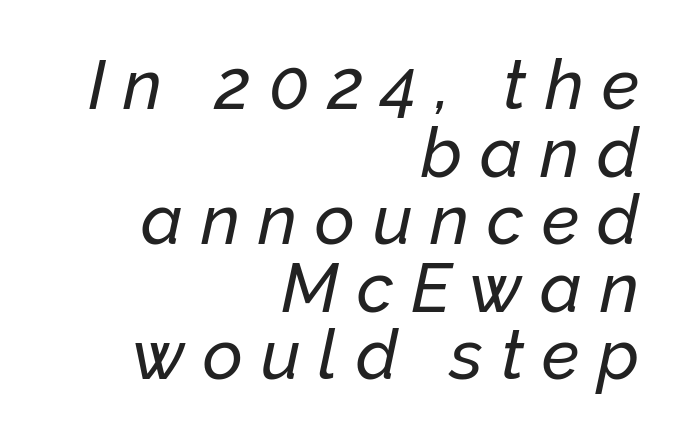
The image shows 69 px text type, italic (leaning right); set right-aligned, tight line spacing (0.98x), unusually wide letter spacing (+0.26 em), not underlined; low stroke contrast and a medium x-height.
